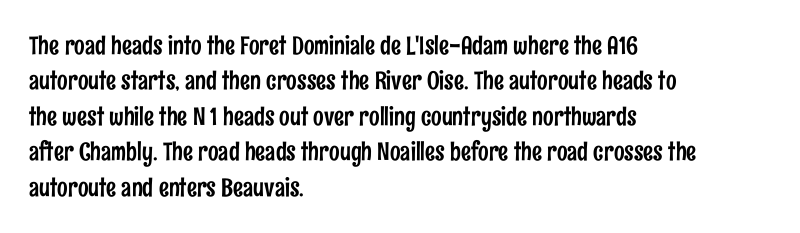
Q: Is the text italic (slanted)? A: No, it is upright.
Q: Is the text underlined? A: No.
Q: How is the paragraph aligned? A: Left-aligned.
Q: Is the spacing between letters normal or unusually wide? A: Normal.
Q: Is the spacing between lines tight, normal or loose? A: Normal.
